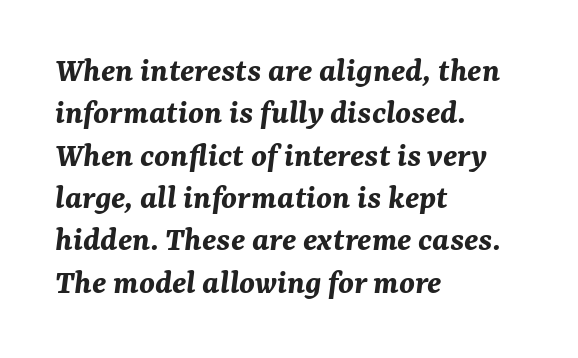
{"italic": "yes", "lean": "right", "slant_degrees": 7, "bold": "yes", "weight": "bold", "width": "normal", "stroke_contrast": "medium", "x_height": "medium", "monospaced": "no", "underline": "no", "align": "left", "line_spacing_ratio": 1.21, "letter_spacing": "normal", "letter_spacing_em": 0.0, "glyph_px": 35}
